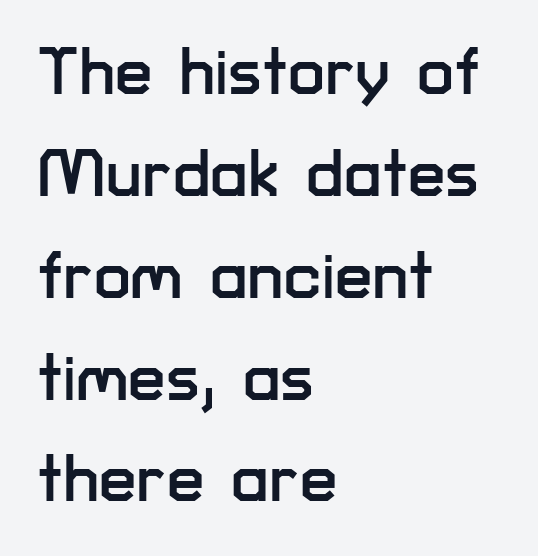
{"serif": "no", "italic": "no", "width": "normal", "stroke_contrast": "low", "x_height": "medium", "monospaced": "no", "underline": "no", "align": "left", "line_spacing": "normal", "line_spacing_ratio": 1.52, "letter_spacing": "normal", "letter_spacing_em": 0.0, "glyph_px": 67}
